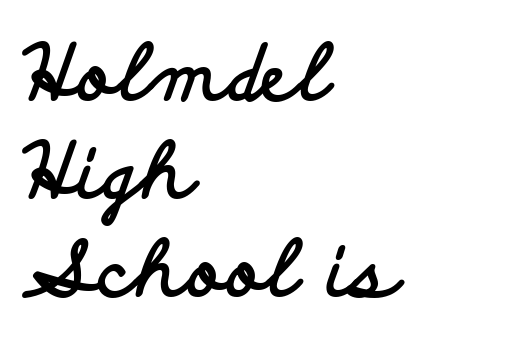
The space beneath each line is pristine and unruled. In terms of letterform style, serifs are entirely absent. If you drew a ruler down the left edge, every line would touch it.
